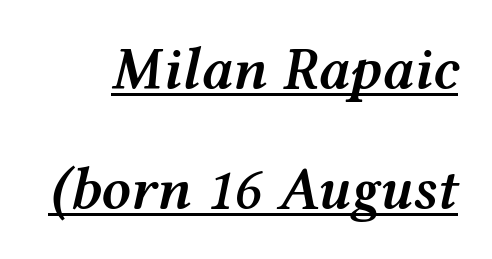
The image shows 59 px semibold, wide type, italic (leaning right); set loose line spacing (2.04x), normal letter spacing, underlined; medium stroke contrast and a medium x-height.
